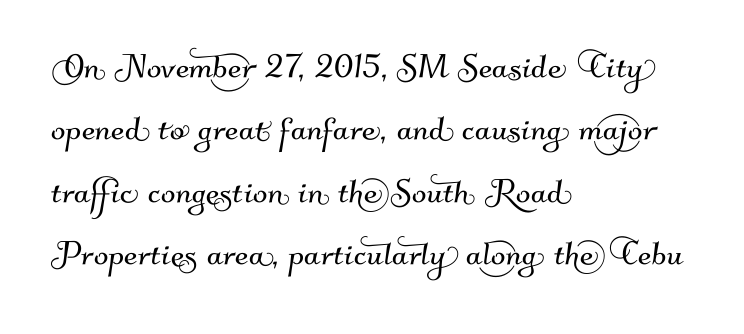
{"serif": "no", "width": "normal", "stroke_contrast": "medium", "x_height": "small", "monospaced": "no", "underline": "no", "align": "left", "line_spacing": "normal", "line_spacing_ratio": 1.45, "letter_spacing": "normal", "letter_spacing_em": 0.0, "glyph_px": 43}
